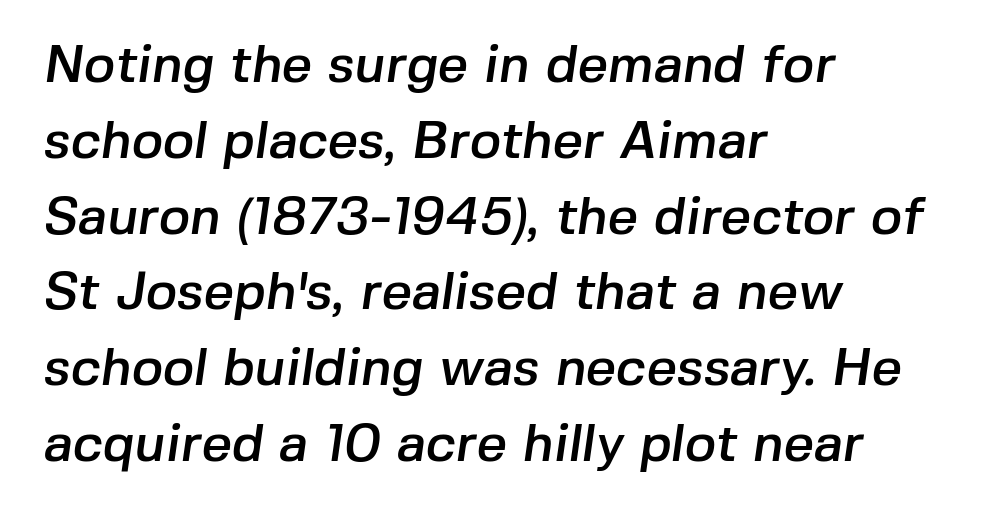
Decoration check: the copy has no underline. Inter-character spacing is left at the font's built-in metrics. The block of text has a typical density, with ordinary space between rows. Think of a printed novel: that variable character pitch is what you see here.
